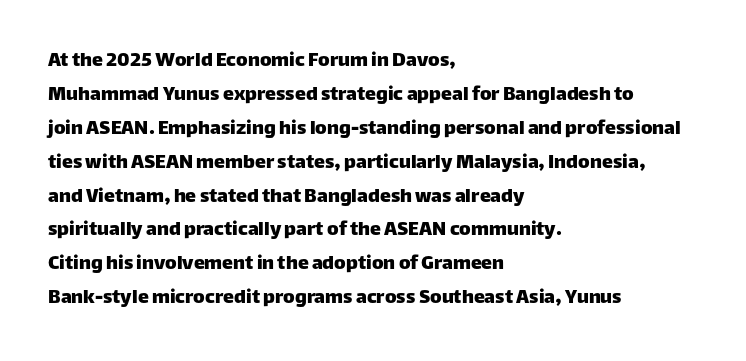
{"italic": "no", "underline": "no", "align": "left", "line_spacing": "normal", "line_spacing_ratio": 1.54, "letter_spacing": "normal", "letter_spacing_em": 0.0, "glyph_px": 22}
